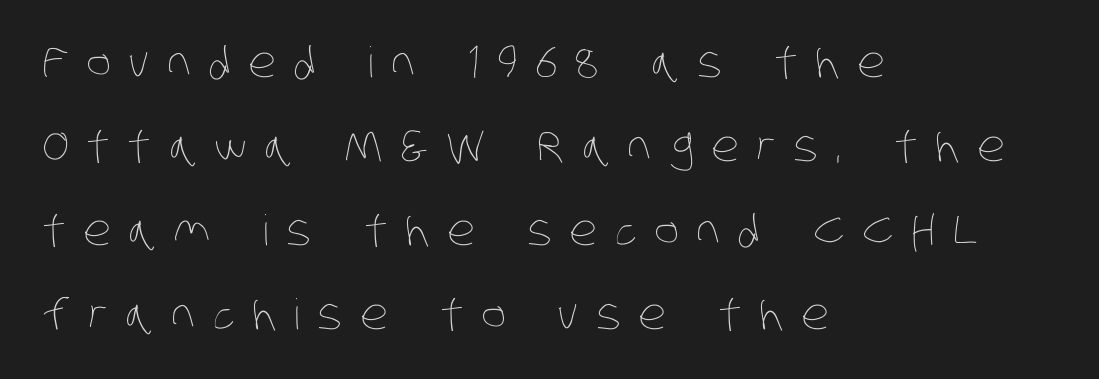
{"bold": "no", "weight": "thin", "width": "condensed", "stroke_contrast": "low", "x_height": "large", "monospaced": "no", "underline": "no", "align": "left", "line_spacing": "loose", "line_spacing_ratio": 2.0, "letter_spacing": "wide", "letter_spacing_em": 0.42, "glyph_px": 42}
